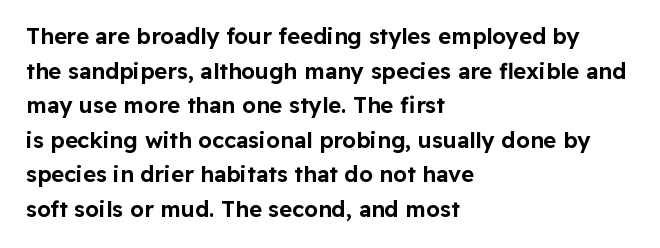
Q: Is the text italic (slanted)? A: No, it is upright.
Q: Is the text underlined? A: No.
Q: How is the paragraph aligned? A: Left-aligned.
Q: Is the spacing between letters normal or unusually wide? A: Normal.
Q: Is the spacing between lines tight, normal or loose? A: Normal.
